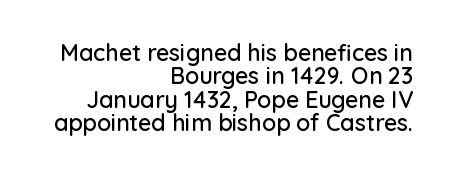
{"italic": "no", "underline": "no", "align": "right", "line_spacing": "tight", "line_spacing_ratio": 1.02, "letter_spacing": "normal", "letter_spacing_em": 0.0, "glyph_px": 23}
